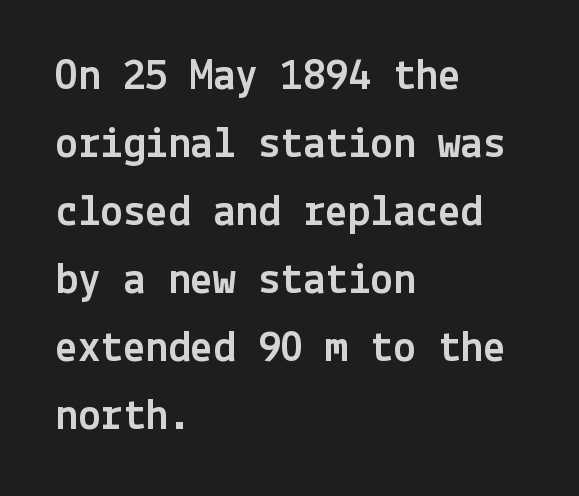
The image shows 45 px sans-serif type, upright; set left-aligned, normal line spacing (1.51x), normal letter spacing, not underlined; a medium x-height.
